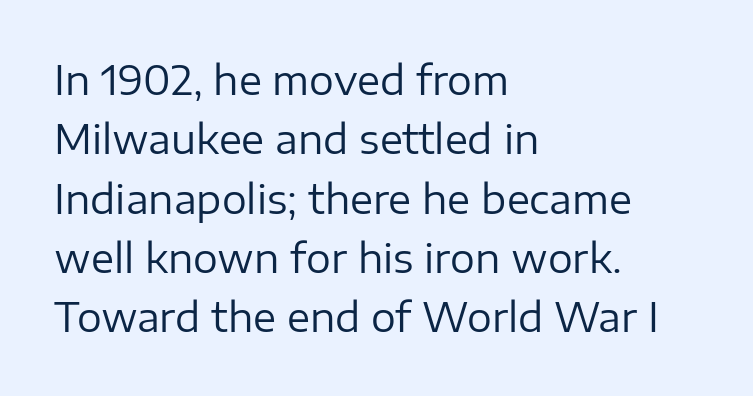
{"serif": "no", "italic": "no", "bold": "no", "weight": "regular", "width": "normal", "stroke_contrast": "low", "x_height": "medium", "monospaced": "no", "underline": "no", "align": "left", "line_spacing": "normal", "line_spacing_ratio": 1.52, "letter_spacing": "normal", "letter_spacing_em": 0.0, "glyph_px": 39}
